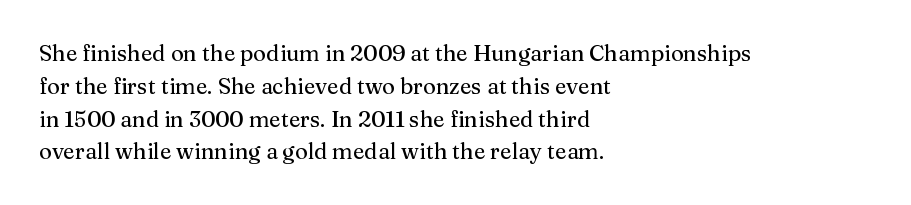
The specimen omits any rule beneath the text block's lines. Is the letter spacing exaggerated? No — it looks like the ordinary default. The typography opts for an upright posture over an oblique one. The rag falls on the right side of this text block. Baseline-to-baseline distance is the conventional proportion of letter height.
